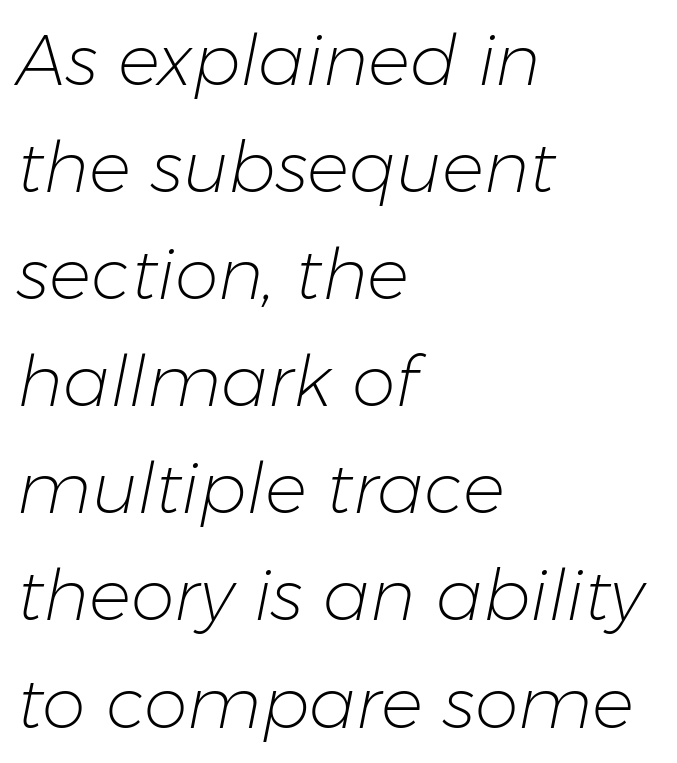
Leading matches the norm, producing a regular column. Any mark beneath the type? The region is blank. Stroke mass is kept to a normal reading level or below. The lines in this sample share a left origin and differ only in where they stop. Default kerning and tracking; the words read as compact shapes. The face used here is proportionally spaced, like ordinary book or web type.
